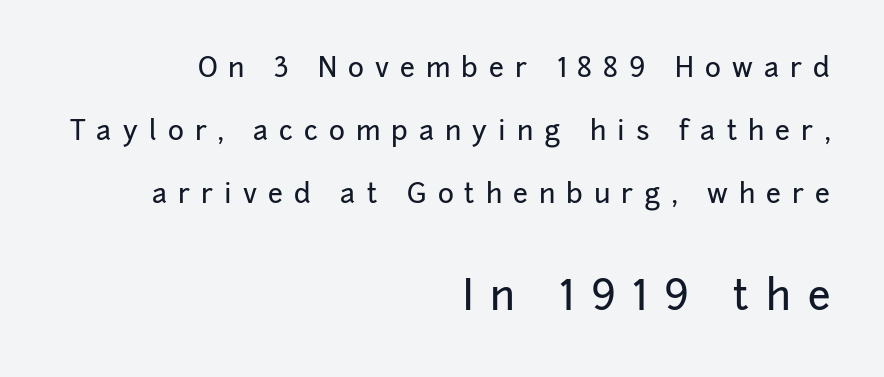
Q: Is the text italic (slanted)? A: No, it is upright.
Q: Is the typeface a serif or a sans-serif typeface? A: Sans-serif.
Q: Is the text underlined? A: No.
Q: How is the paragraph aligned? A: Right-aligned.
Q: Is the spacing between letters normal or unusually wide? A: Unusually wide.
Q: Is the spacing between lines tight, normal or loose? A: Loose.
Q: Which block of text is set in a larger size, the first (top) or the second (bottom)? A: The second (bottom) one.
Q: Width (condensed, normal, or wide)? A: Normal.
Q: Stroke contrast? A: Low.
Q: x-height? A: Medium.
Q: Monospaced? A: No.
